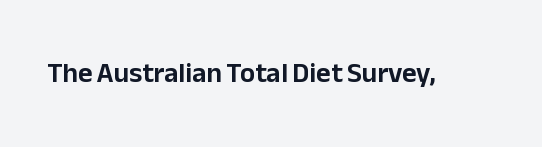
Q: Is the text italic (slanted)? A: No, it is upright.
Q: Is the typeface a serif or a sans-serif typeface? A: Sans-serif.
Q: Is the text underlined? A: No.
Q: Is the spacing between letters normal or unusually wide? A: Normal.
Q: Width (condensed, normal, or wide)? A: Normal.
Q: Stroke contrast? A: Low.
Q: x-height? A: Medium.
Q: Monospaced? A: No.
